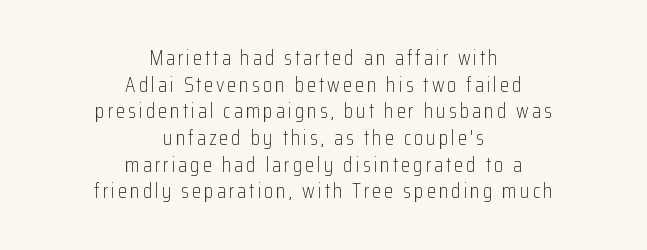
Q: Is the text bold? A: No.
Q: Is the text italic (slanted)? A: No, it is upright.
Q: Is the text underlined? A: No.
Q: How is the paragraph aligned? A: Centered.
Q: Is the spacing between lines tight, normal or loose? A: Normal.
